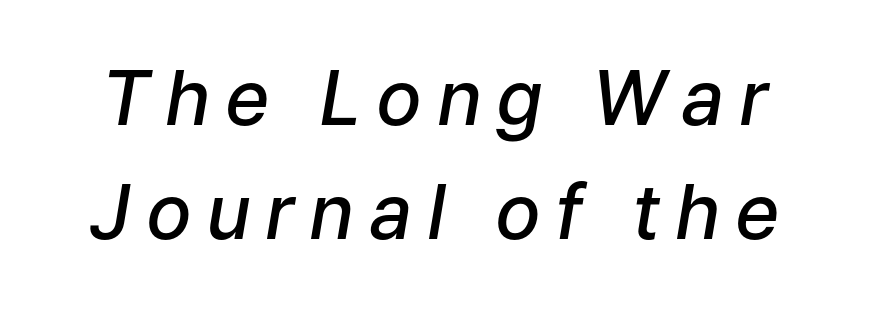
Q: Is the text bold? A: Semi-bold.
Q: Is the text italic (slanted)? A: Yes, it leans right by about 9 degrees.
Q: Is the text underlined? A: No.
Q: Is the spacing between lines tight, normal or loose? A: Normal.
Q: Width (condensed, normal, or wide)? A: Normal.
Q: Stroke contrast? A: Low.
Q: x-height? A: Medium.
Q: Monospaced? A: No.
